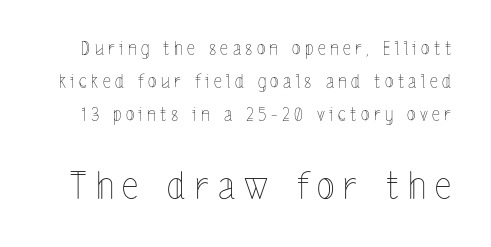
{"italic": "no", "bold": "no", "weight": "thin", "width": "condensed", "x_height": "medium", "monospaced": "no", "underline": "no", "line_spacing_ratio": 1.84, "letter_spacing": "wide", "letter_spacing_em": 0.24, "larger_block": "second", "size_ratio": 2.06, "glyph_px": 37}
